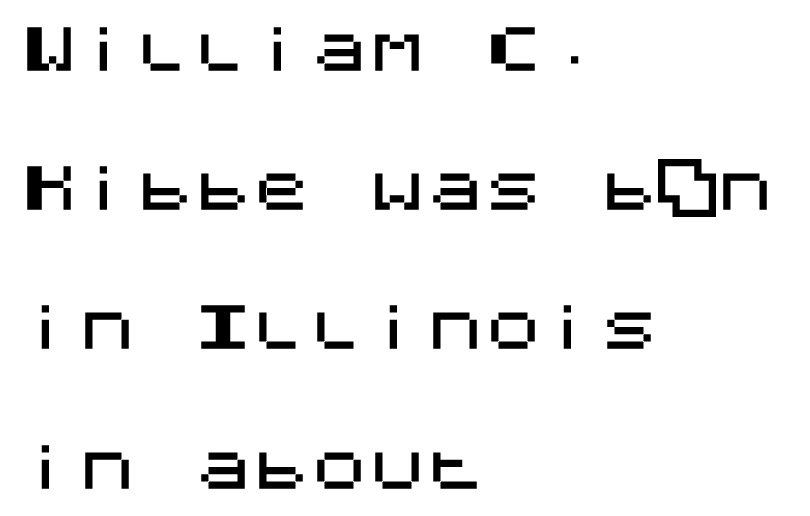
Q: Is the text italic (slanted)? A: No, it is upright.
Q: Is the typeface a serif or a sans-serif typeface? A: Sans-serif.
Q: Is the text underlined? A: No.
Q: How is the paragraph aligned? A: Left-aligned.
Q: Is the spacing between letters normal or unusually wide? A: Normal.
Q: Is the spacing between lines tight, normal or loose? A: Loose.
Q: Width (condensed, normal, or wide)? A: Normal.
Q: Stroke contrast? A: Medium.
Q: x-height? A: Large.
